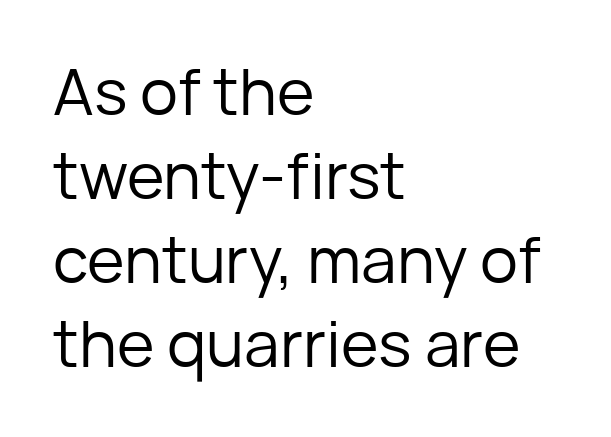
Does the lettering tilt? It doesn't — this is upright. I'd call this a sans setting — the letters go barefoot. This reads as an unemphasized weight, regular at the heaviest. Interline gaps are of average width in this sample. Letter spacing: default.
